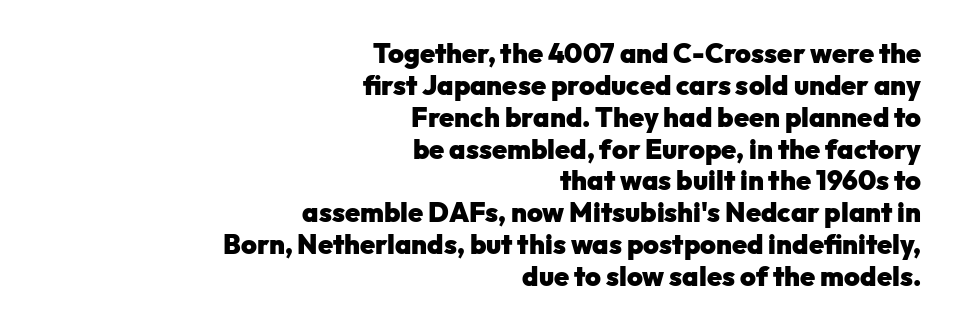
The image shows 27 px bold type, upright; set right-aligned, line spacing 1.18x, normal letter spacing, not underlined.
